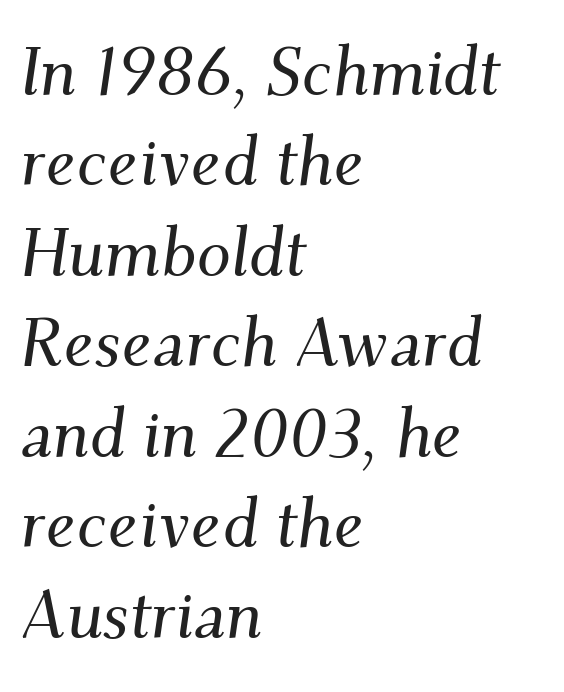
Q: Is the text italic (slanted)? A: Yes, it leans right by about 9 degrees.
Q: Is the typeface a serif or a sans-serif typeface? A: Serif.
Q: Is the text underlined? A: No.
Q: How is the paragraph aligned? A: Left-aligned.
Q: Is the spacing between letters normal or unusually wide? A: Normal.
Q: Is the spacing between lines tight, normal or loose? A: Normal.
Q: Width (condensed, normal, or wide)? A: Normal.
Q: Stroke contrast? A: Medium.
Q: x-height? A: Small.
Q: Monospaced? A: No.
